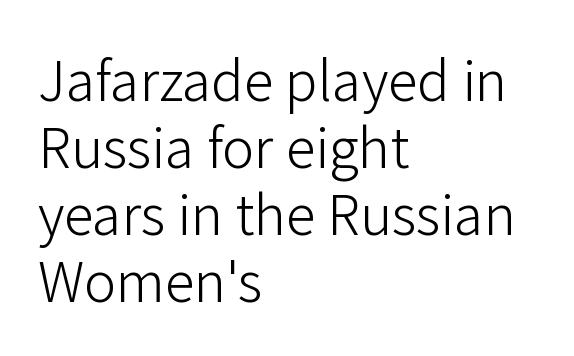
{"serif": "no", "italic": "no", "bold": "no", "weight": "light", "width": "normal", "stroke_contrast": "low", "x_height": "medium", "monospaced": "no", "underline": "no", "align": "left", "line_spacing_ratio": 1.24, "letter_spacing": "normal", "letter_spacing_em": 0.0, "glyph_px": 54}
